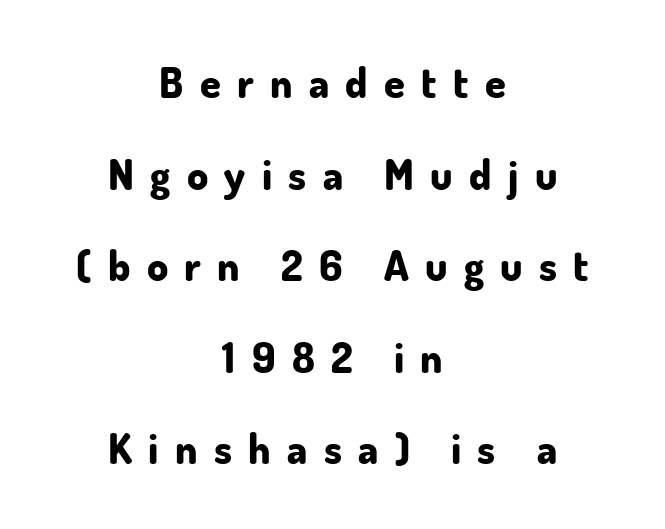
Posture: vertical. Proportional: the letters do not fall into vertical columns. The typeface chosen for these lines omits serifs. The rag falls on both sides of this text block equally.
